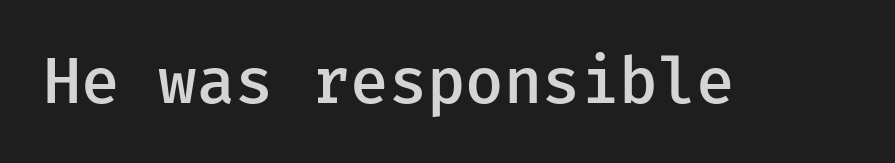
The image shows 64 px semibold sans-serif type, upright; set normal letter spacing, not underlined; low stroke contrast and a medium x-height.
